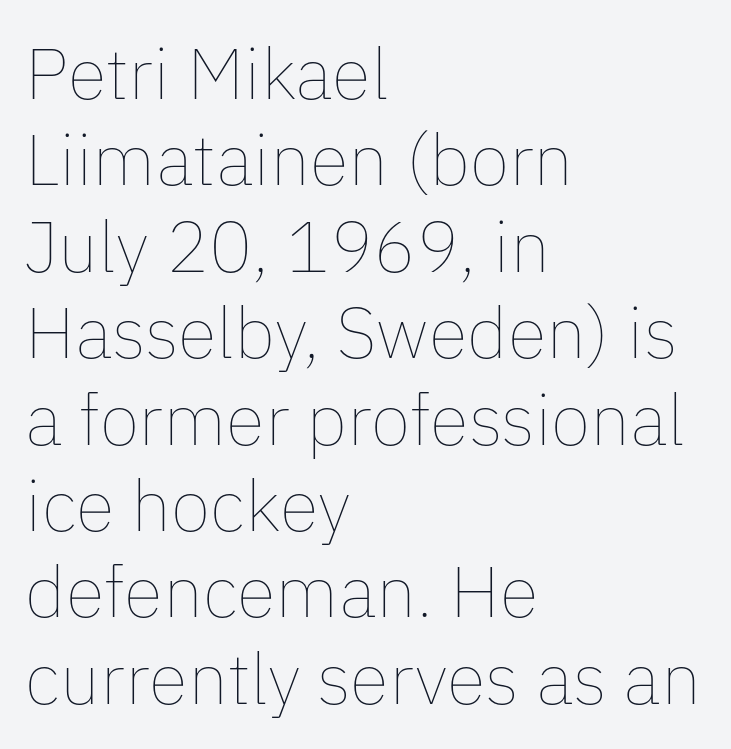
The image shows 72 px thin type, upright; set left-aligned, line spacing 1.2x, normal letter spacing, not underlined; low stroke contrast and a medium x-height.
